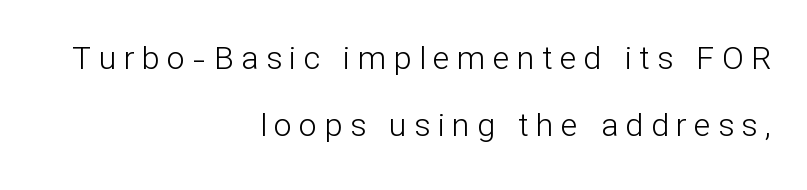
The image shows 32 px light sans-serif type, upright; set right-aligned, loose line spacing (2.09x), unusually wide letter spacing (+0.23 em), not underlined; low stroke contrast and a medium x-height.
